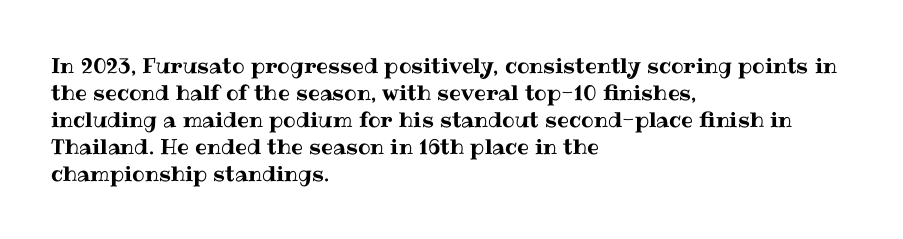
{"italic": "no", "underline": "no", "align": "left", "line_spacing": "normal", "line_spacing_ratio": 1.28, "letter_spacing": "normal", "letter_spacing_em": 0.0, "glyph_px": 21}
